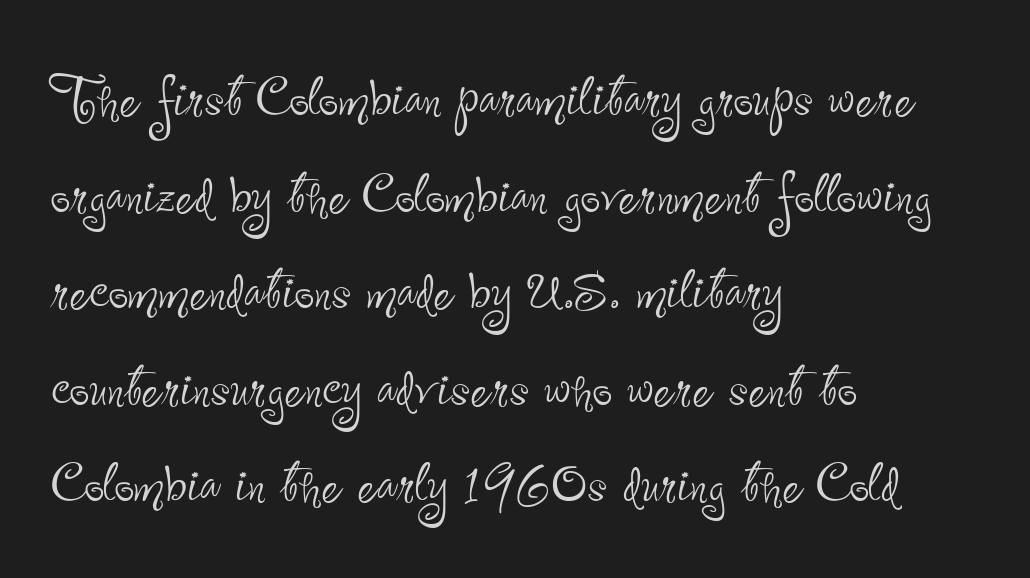
Q: Is the text bold? A: No.
Q: Is the text italic (slanted)? A: Yes.
Q: Is the typeface a serif or a sans-serif typeface? A: Sans-serif.
Q: Is the text underlined? A: No.
Q: How is the paragraph aligned? A: Left-aligned.
Q: Is the spacing between letters normal or unusually wide? A: Normal.
Q: Is the spacing between lines tight, normal or loose? A: Normal.
Q: Width (condensed, normal, or wide)? A: Condensed.
Q: Stroke contrast? A: Low.
Q: x-height? A: Small.
Q: Monospaced? A: No.
